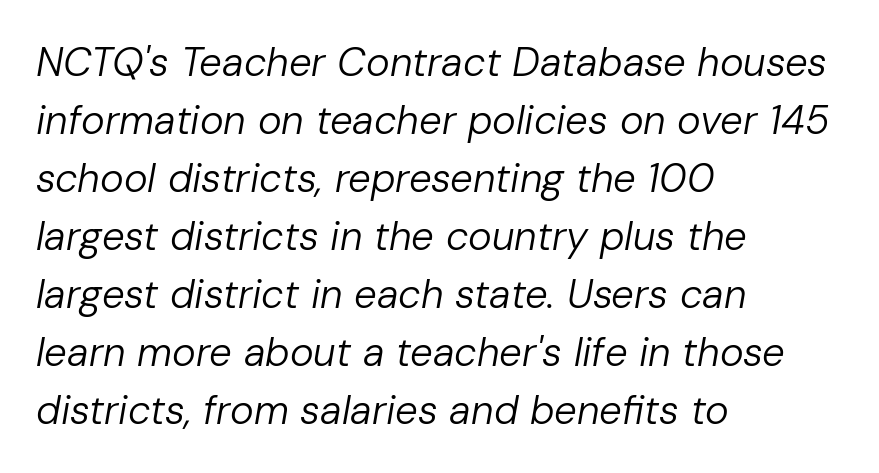
Q: Is the text bold? A: No.
Q: Is the text italic (slanted)? A: Yes, it leans right by about 10 degrees.
Q: Is the text underlined? A: No.
Q: How is the paragraph aligned? A: Left-aligned.
Q: Is the spacing between letters normal or unusually wide? A: Normal.
Q: Is the spacing between lines tight, normal or loose? A: Normal.
Q: Width (condensed, normal, or wide)? A: Normal.
Q: Stroke contrast? A: Low.
Q: x-height? A: Medium.
Q: Monospaced? A: No.
